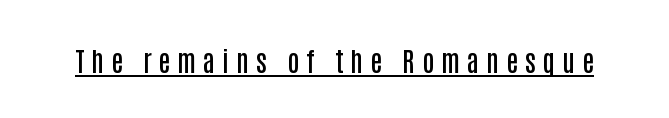
Q: Is the text bold? A: Semi-bold.
Q: Is the text italic (slanted)? A: No, it is upright.
Q: Is the text underlined? A: Yes.
Q: Is the spacing between letters normal or unusually wide? A: Unusually wide.
